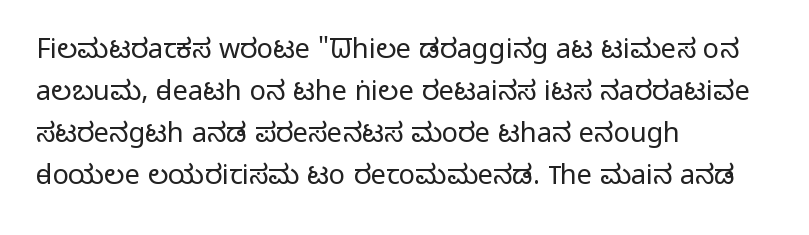
The image shows 27 px text type, upright; set left-aligned, normal line spacing (1.55x), normal letter spacing, not underlined.
